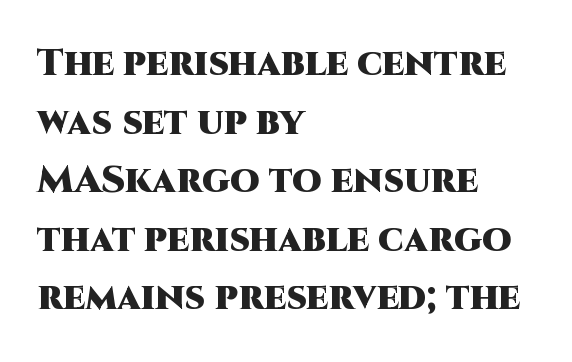
{"serif": "no", "italic": "no", "bold": "yes", "weight": "heavy", "width": "normal", "stroke_contrast": "high", "x_height": "large", "monospaced": "no", "underline": "no", "align": "left", "line_spacing": "normal", "line_spacing_ratio": 1.54, "letter_spacing": "normal", "letter_spacing_em": 0.0, "glyph_px": 38}
